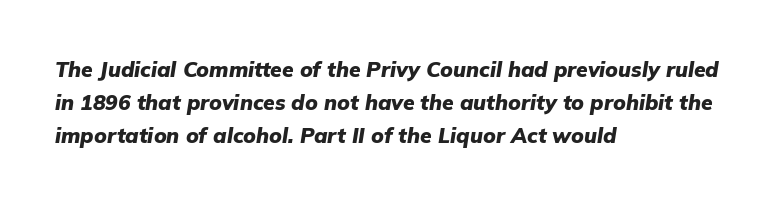
{"italic": "yes", "lean": "right", "slant_degrees": 9, "bold": "yes", "underline": "no", "align": "left", "line_spacing": "normal", "line_spacing_ratio": 1.58, "letter_spacing": "normal", "letter_spacing_em": 0.0, "glyph_px": 21}
